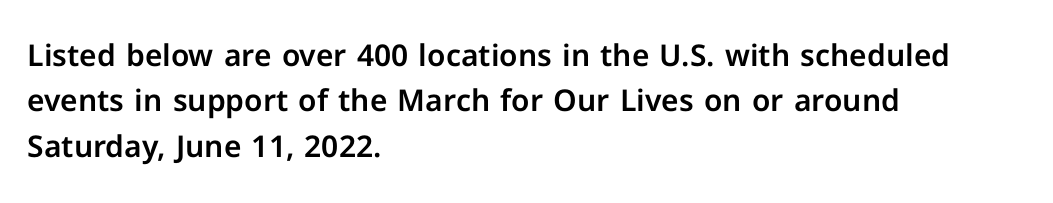
Rows of type keep a routine distance in the vertical direction. The letters stand straight up with perfectly vertical stems. The passage is arranged the way most books set body copy — flush left. A typesetter would call this proportional, since set widths differ per character. A typesetter would call this zero additional tracking.
